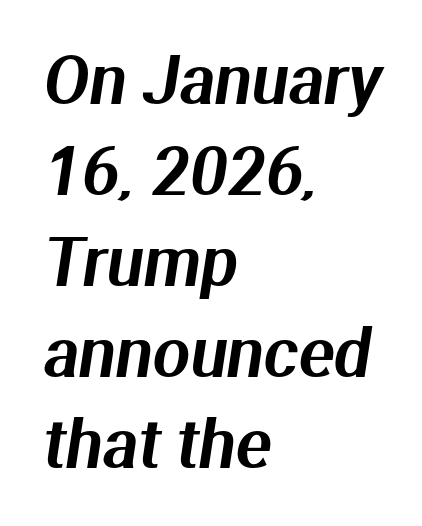
In CSS terms this would be text-align: left. Nobody touched the tracking dial on this one. Check the space under the baseline: it is left empty. Are there feet on the stems? There aren't — it's a sans.
